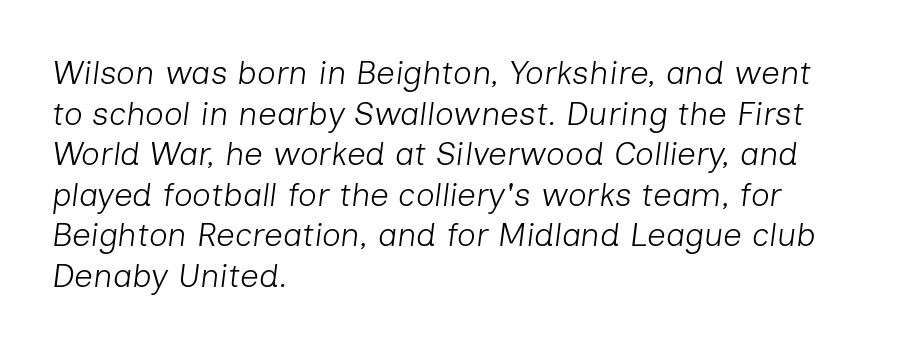
{"italic": "yes", "lean": "right", "slant_degrees": 7, "bold": "no", "weight": "light", "width": "normal", "stroke_contrast": "low", "x_height": "medium", "monospaced": "no", "underline": "no", "align": "left", "line_spacing_ratio": 1.23, "letter_spacing": "normal", "letter_spacing_em": 0.0, "glyph_px": 33}
